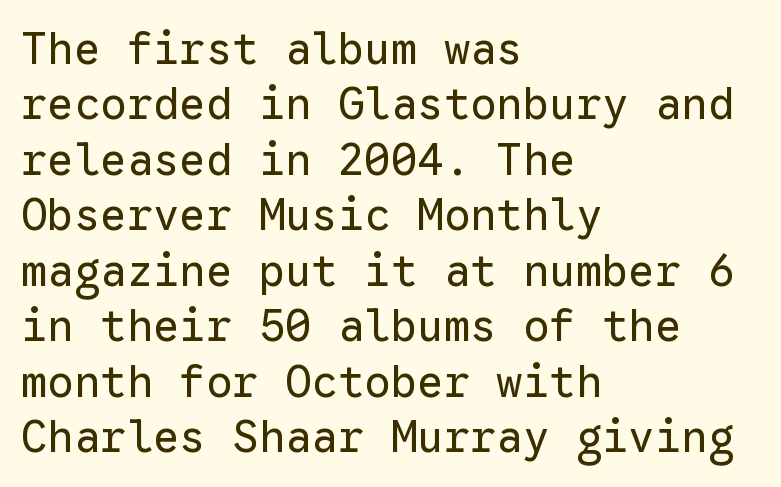
The image shows 44 px regular-weight sans-serif type, upright, monospaced; set left-aligned, normal line spacing (1.26x), normal letter spacing, not underlined; low stroke contrast and a medium x-height.
